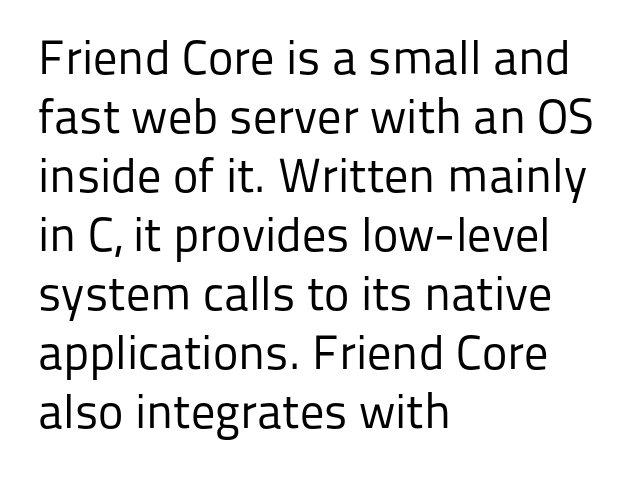
Q: Is the text bold? A: No.
Q: Is the text italic (slanted)? A: No, it is upright.
Q: Is the typeface a serif or a sans-serif typeface? A: Sans-serif.
Q: Is the text underlined? A: No.
Q: How is the paragraph aligned? A: Left-aligned.
Q: Is the spacing between letters normal or unusually wide? A: Normal.
Q: Width (condensed, normal, or wide)? A: Normal.
Q: Stroke contrast? A: Low.
Q: x-height? A: Medium.
Q: Monospaced? A: No.
